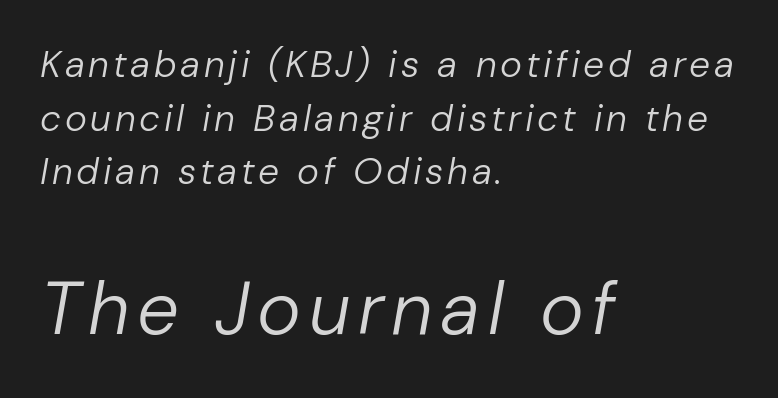
Q: Is the text bold? A: No.
Q: Is the text italic (slanted)? A: Yes, it leans right by about 10 degrees.
Q: Is the text underlined? A: No.
Q: How is the paragraph aligned? A: Left-aligned.
Q: Is the spacing between lines tight, normal or loose? A: Normal.
Q: Which block of text is set in a larger size, the first (top) or the second (bottom)? A: The second (bottom) one.
Q: Width (condensed, normal, or wide)? A: Normal.
Q: Stroke contrast? A: Low.
Q: x-height? A: Medium.
Q: Monospaced? A: No.
